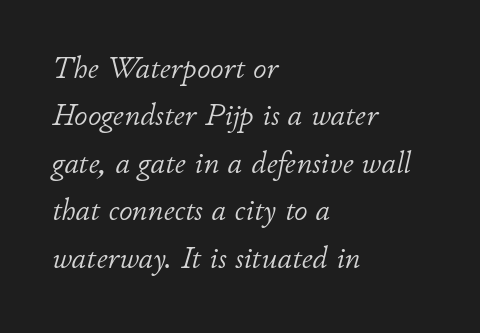
The image shows 30 px light type, italic (leaning right); set left-aligned, normal line spacing (1.58x), normal letter spacing, not underlined; low stroke contrast and a small x-height.
